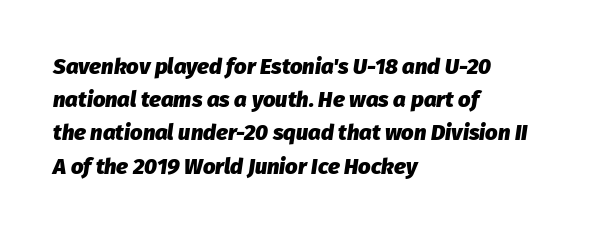
The image shows 22 px bold type, italic (leaning right); set left-aligned, normal line spacing (1.51x), normal letter spacing, not underlined.
